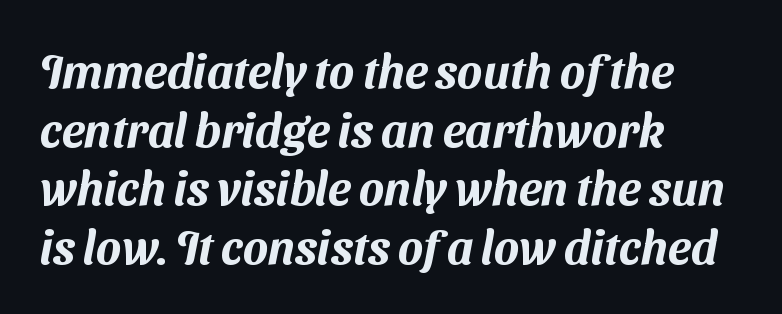
Q: Is the typeface a serif or a sans-serif typeface? A: Sans-serif.
Q: Is the text underlined? A: No.
Q: How is the paragraph aligned? A: Left-aligned.
Q: Is the spacing between letters normal or unusually wide? A: Normal.
Q: Is the spacing between lines tight, normal or loose? A: Normal.
Q: Width (condensed, normal, or wide)? A: Normal.
Q: Stroke contrast? A: Medium.
Q: x-height? A: Medium.
Q: Monospaced? A: No.
